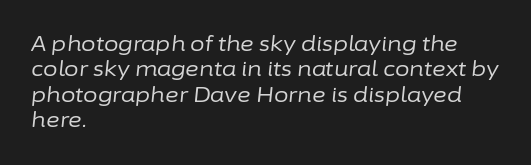
These lines stack with their left ends in a neat column. A light-to-regular cut is what we see here. Words appear dense and cohesive because spacing is normal. A clean baseline with only descenders dipping below it.
